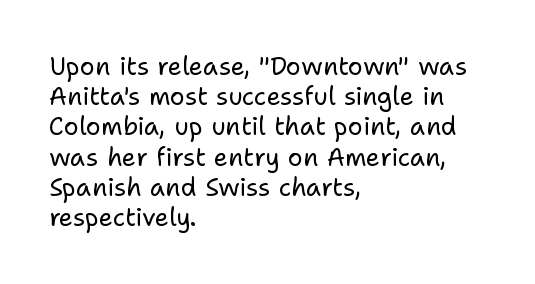
{"italic": "no", "bold": "no", "underline": "no", "align": "left", "line_spacing_ratio": 1.21, "letter_spacing": "normal", "letter_spacing_em": 0.0, "glyph_px": 25}
